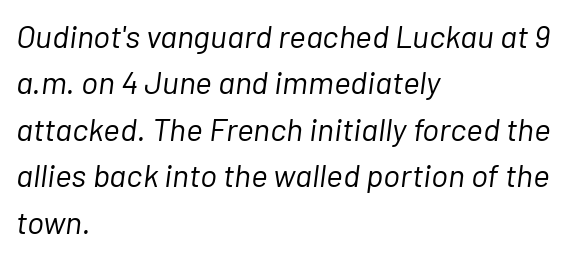
Baseline-to-baseline distance is the conventional proportion of letter height. The lettering tilts uniformly, giving the passage an italic look. Unmarked baselines from the first word to the last. Tracking here is standard; glyphs follow each other at the usual distance.
